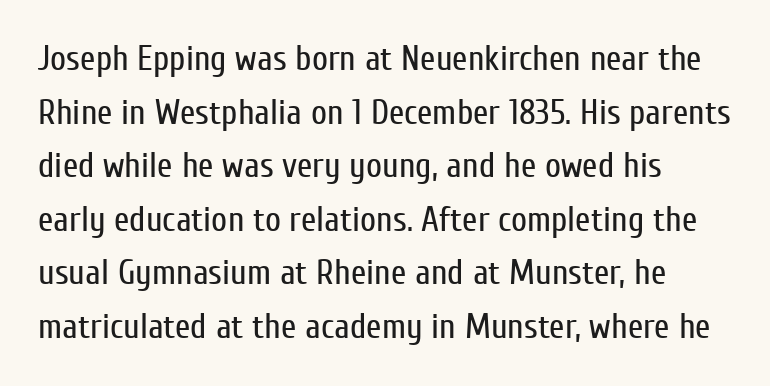
Is the type heavy? It reads as light-to-regular instead. Underline: absent. Here the designer chose a conventional face with non-uniform glyph widths. Regular leading.
